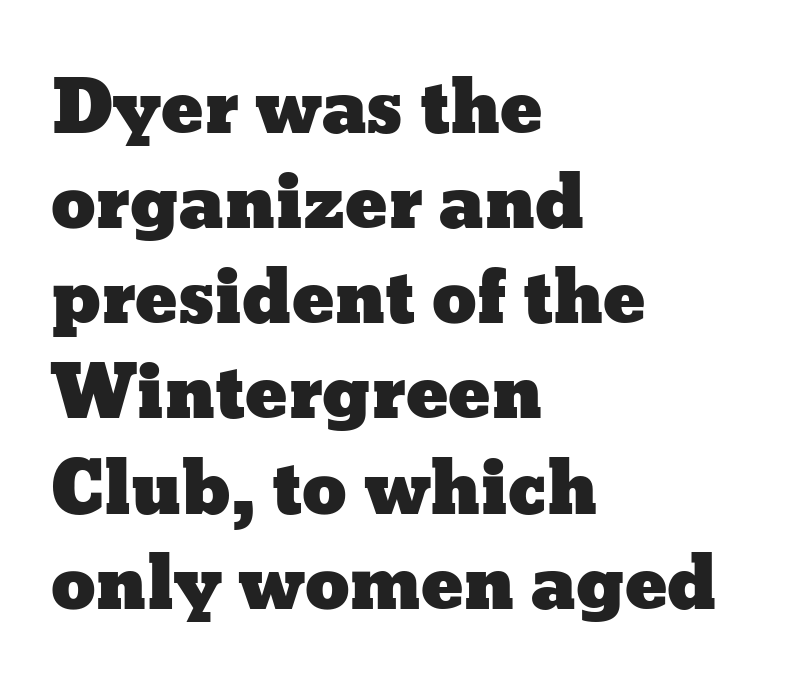
Reading down the column, the eye jumps a familiar distance to each next line. The face used here is proportionally spaced, like ordinary book or web type. Here the glyphs are tracked normally, forming tight word shapes. The area under the type is left untouched. Characters remain perfectly vertical along every line.
